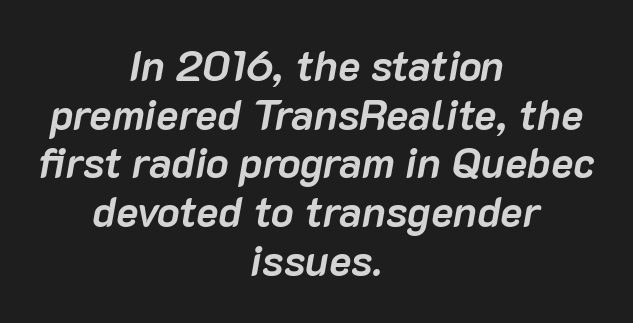
Decoration check: the copy has no underline. Standard letterfit; no display-style spreading of the glyphs. If you folded the block vertically in half, each line would mirror itself in length. Notice how thick the strokes are: this is what a full bold looks like. Slanted lettering throughout.
